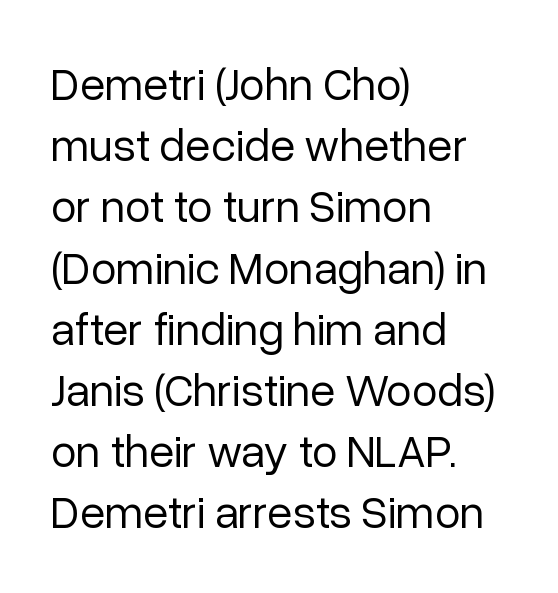
The image shows 46 px regular-weight sans-serif type, upright; set left-aligned, normal line spacing (1.33x), normal letter spacing, not underlined; low stroke contrast and a medium x-height.
